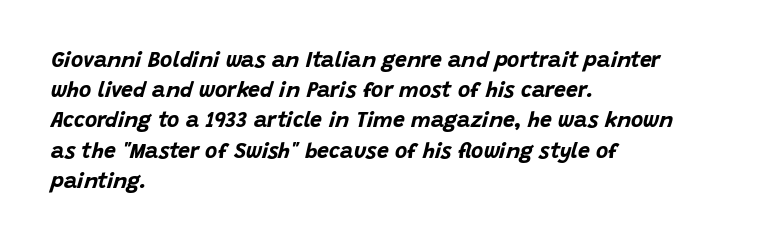
Inter-character spacing is left at the font's built-in metrics. These lines carry a lot of weight — the face is fully bold. Any mark beneath the type? The region is blank. In terms of leading, this rendering sits right in the middle. The text block is weighted toward the left margin, trailing off unevenly rightward.
